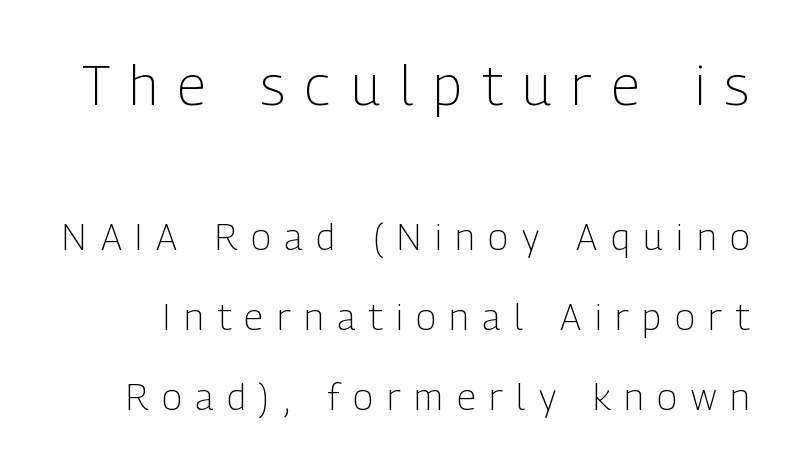
Q: Is the text bold? A: No.
Q: Is the text italic (slanted)? A: No, it is upright.
Q: Is the typeface a serif or a sans-serif typeface? A: Sans-serif.
Q: Is the text underlined? A: No.
Q: Is the spacing between letters normal or unusually wide? A: Unusually wide.
Q: Is the spacing between lines tight, normal or loose? A: Loose.
Q: Which block of text is set in a larger size, the first (top) or the second (bottom)? A: The first (top) one.
Q: Width (condensed, normal, or wide)? A: Condensed.
Q: Stroke contrast? A: Low.
Q: x-height? A: Medium.
Q: Monospaced? A: No.
